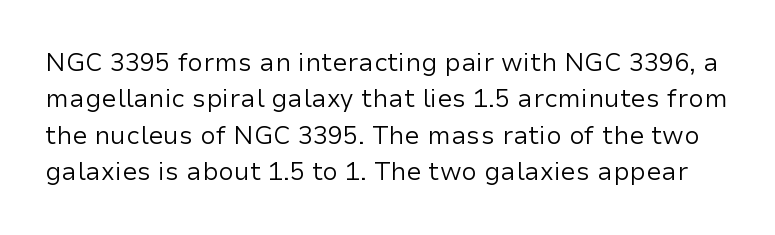
The image shows 25 px text type, upright; set normal line spacing (1.46x), normal letter spacing, not underlined.
